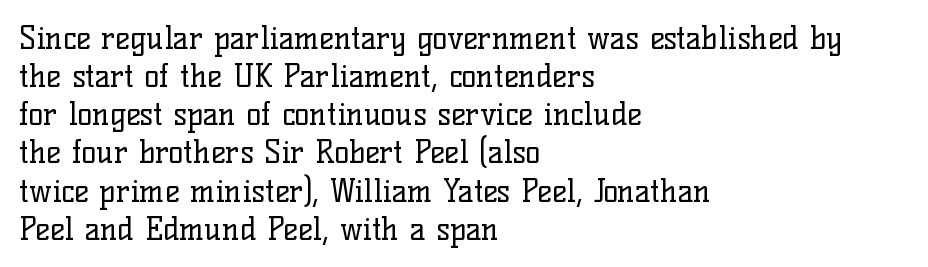
{"serif": "yes", "italic": "no", "bold": "no", "weight": "regular", "width": "normal", "stroke_contrast": "low", "x_height": "medium", "monospaced": "no", "underline": "no", "align": "left", "line_spacing_ratio": 1.23, "letter_spacing": "normal", "letter_spacing_em": 0.0, "glyph_px": 31}
